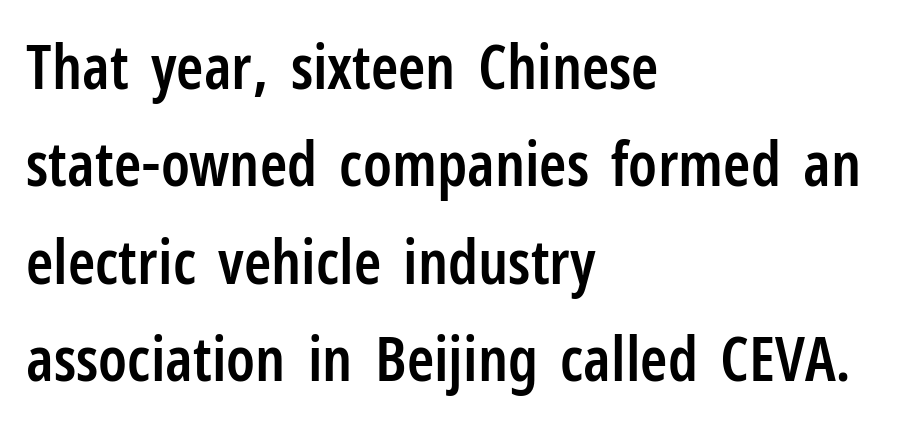
The specimen omits any rule beneath the text block's lines. These lines were composed using upright roman letters. Reading down the column, the eye jumps a familiar distance to each next line. The ragged edge is on the right, which tells us the setting is flush left.
